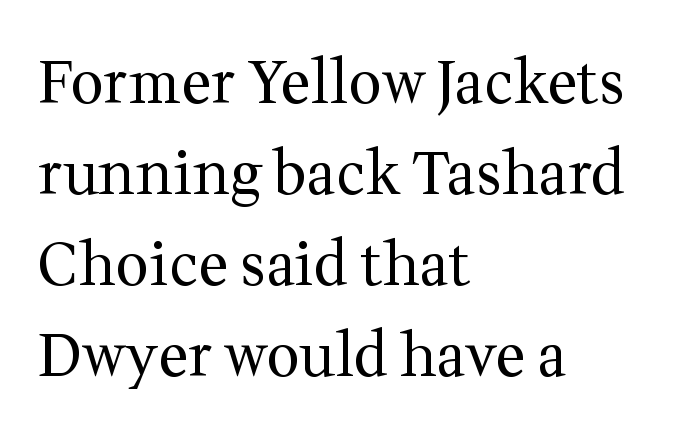
The lines are quadded left. Look at the bottom of the vertical strokes: they flare into serifs here. How are the letters spaced? Ordinarily, with no added tracking. One glance says typical: line gaps are just what's usual.
